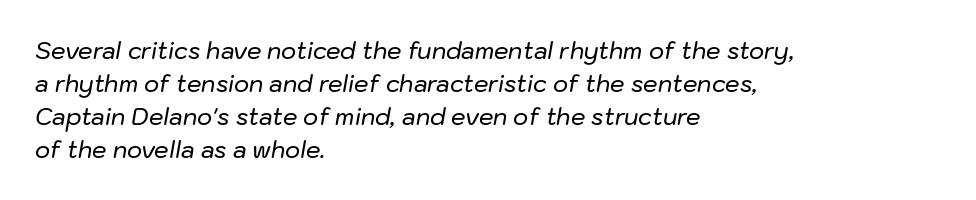
The compositor pushed each line to the left boundary. Style check: oblique. The line-height multiplier appears to be the usual default. A bare baseline throughout the passage. Tracking here is standard; glyphs follow each other at the usual distance.
